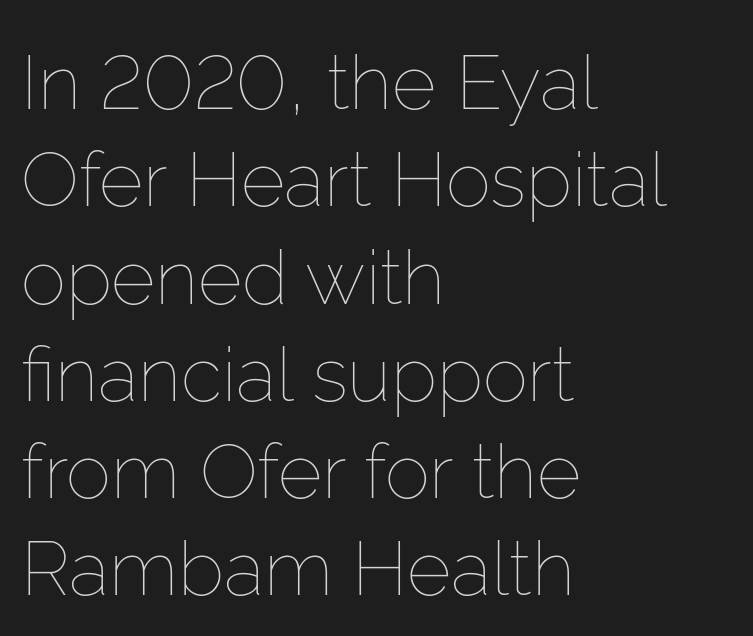
Notice how descenders clear the ascenders below comfortably — that's standard leading. A roman cut, with each character standing at attention. There is no visible air inserted between adjacent glyphs. A quiet, ordinary-to-light weight characterises the typeface.
